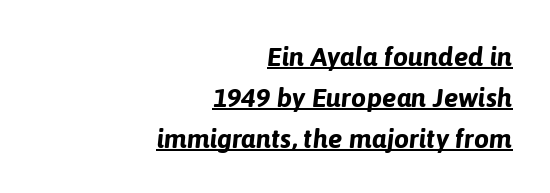
Q: Is the text bold? A: Yes.
Q: Is the text italic (slanted)? A: Yes, it leans right by about 6 degrees.
Q: Is the text underlined? A: Yes.
Q: How is the paragraph aligned? A: Right-aligned.
Q: Is the spacing between letters normal or unusually wide? A: Normal.
Q: Is the spacing between lines tight, normal or loose? A: Normal.
